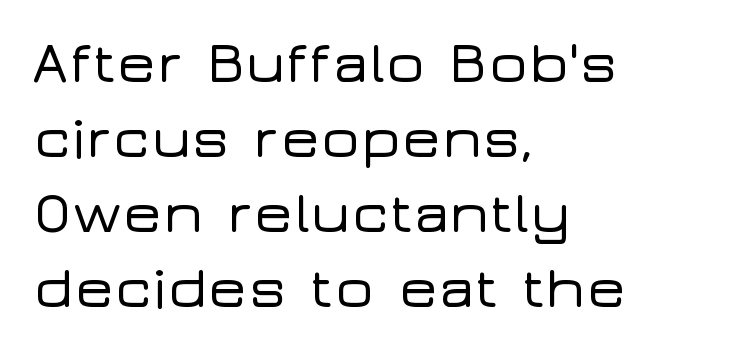
Q: Is the text italic (slanted)? A: No, it is upright.
Q: Is the typeface a serif or a sans-serif typeface? A: Sans-serif.
Q: Is the text underlined? A: No.
Q: How is the paragraph aligned? A: Left-aligned.
Q: Is the spacing between letters normal or unusually wide? A: Normal.
Q: Is the spacing between lines tight, normal or loose? A: Normal.
Q: Width (condensed, normal, or wide)? A: Wide.
Q: Stroke contrast? A: Low.
Q: x-height? A: Medium.
Q: Monospaced? A: No.
